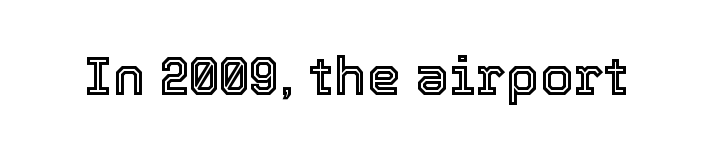
{"italic": "no", "width": "normal", "x_height": "medium", "monospaced": "no", "underline": "no", "letter_spacing": "normal", "letter_spacing_em": 0.0, "glyph_px": 54}
